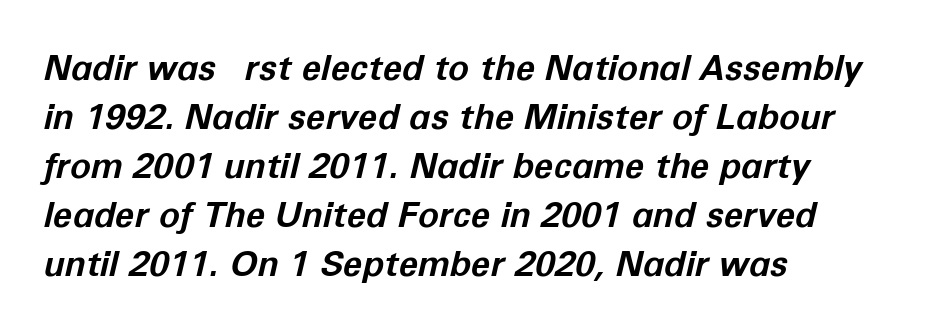
{"italic": "yes", "lean": "right", "slant_degrees": 12, "bold": "yes", "weight": "bold", "width": "normal", "stroke_contrast": "low", "x_height": "medium", "monospaced": "no", "underline": "no", "align": "left", "line_spacing": "normal", "line_spacing_ratio": 1.4, "letter_spacing": "normal", "letter_spacing_em": 0.0, "glyph_px": 35}
